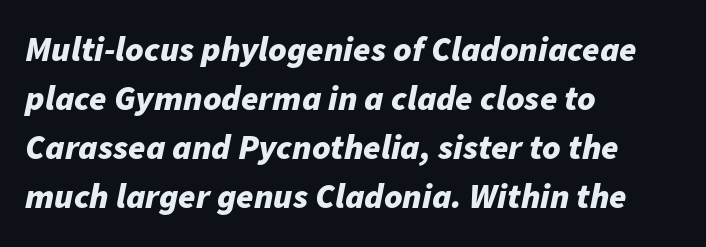
Q: Is the text bold? A: Yes.
Q: Is the text italic (slanted)? A: Yes, it leans right by about 11 degrees.
Q: Is the text underlined? A: No.
Q: How is the paragraph aligned? A: Left-aligned.
Q: Is the spacing between letters normal or unusually wide? A: Normal.
Q: Is the spacing between lines tight, normal or loose? A: Normal.
Q: Width (condensed, normal, or wide)? A: Normal.
Q: Stroke contrast? A: Low.
Q: x-height? A: Medium.
Q: Monospaced? A: No.
